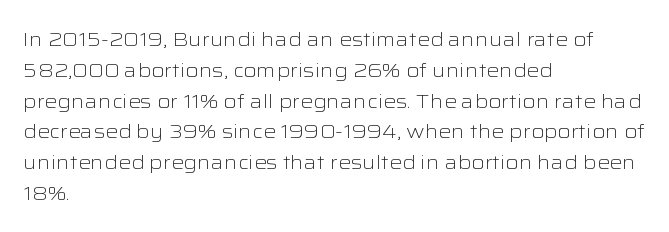
The image shows 20 px text type, upright; set left-aligned, normal line spacing (1.54x), normal letter spacing, not underlined.
